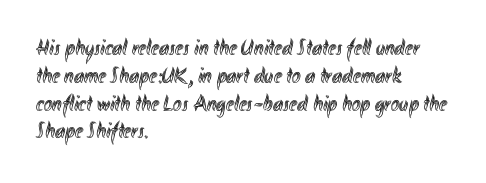
Q: Is the text italic (slanted)? A: Yes.
Q: Is the text underlined? A: No.
Q: How is the paragraph aligned? A: Left-aligned.
Q: Is the spacing between letters normal or unusually wide? A: Normal.
